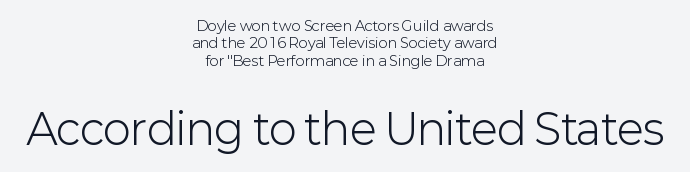
The image shows 42 px light sans-serif type, upright; set centered, normal line spacing (1.25x), normal letter spacing, not underlined; the second (bottom) block is 3.0x larger; low stroke contrast and a medium x-height.
